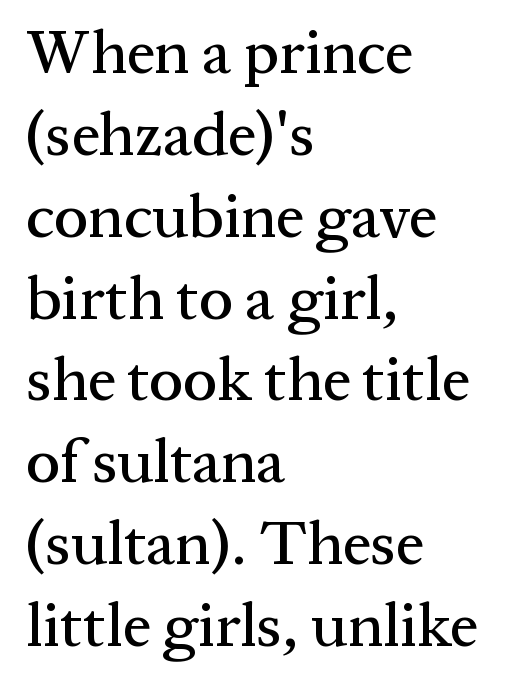
The image shows 62 px serif type, upright; set left-aligned, normal line spacing (1.32x), normal letter spacing, not underlined; medium stroke contrast and a medium x-height.
